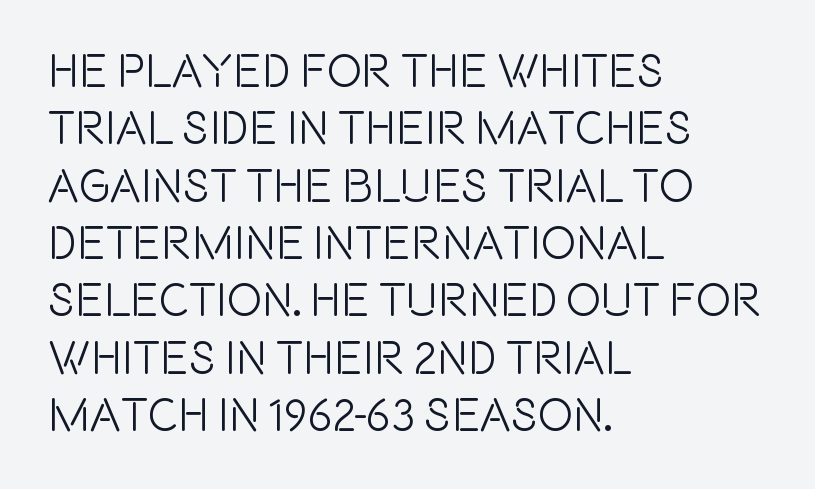
{"serif": "no", "italic": "no", "width": "condensed", "x_height": "large", "monospaced": "no", "underline": "no", "align": "left", "line_spacing_ratio": 1.22, "letter_spacing": "normal", "letter_spacing_em": 0.0, "glyph_px": 47}
